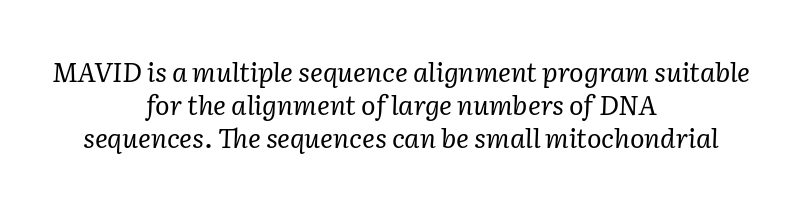
The image shows 27 px text type, italic (leaning right); set centered, line spacing 1.22x, normal letter spacing, not underlined.
